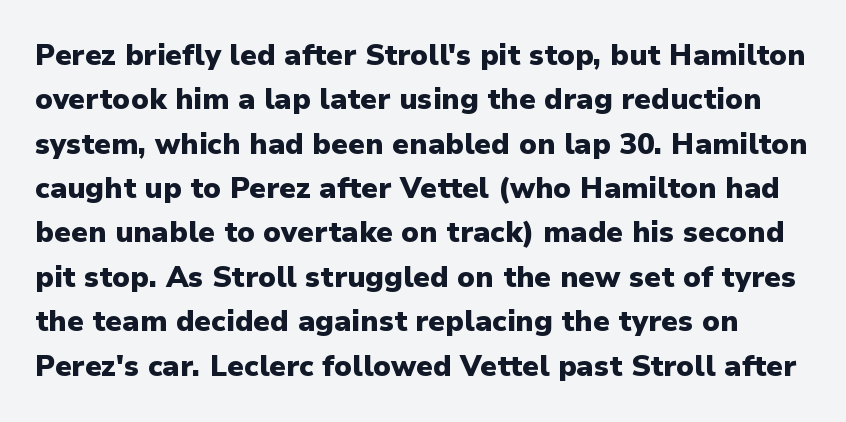
Q: Is the text bold? A: Yes.
Q: Is the text italic (slanted)? A: No, it is upright.
Q: Is the typeface a serif or a sans-serif typeface? A: Sans-serif.
Q: Is the text underlined? A: No.
Q: Is the spacing between letters normal or unusually wide? A: Normal.
Q: Is the spacing between lines tight, normal or loose? A: Normal.
Q: Width (condensed, normal, or wide)? A: Normal.
Q: Stroke contrast? A: Low.
Q: x-height? A: Medium.
Q: Monospaced? A: No.
